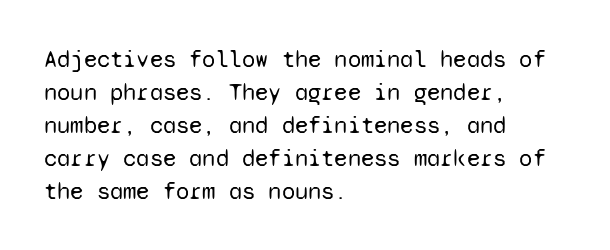
Q: Is the text bold? A: No.
Q: Is the text italic (slanted)? A: No, it is upright.
Q: Is the text underlined? A: No.
Q: How is the paragraph aligned? A: Left-aligned.
Q: Is the spacing between letters normal or unusually wide? A: Normal.
Q: Is the spacing between lines tight, normal or loose? A: Normal.
